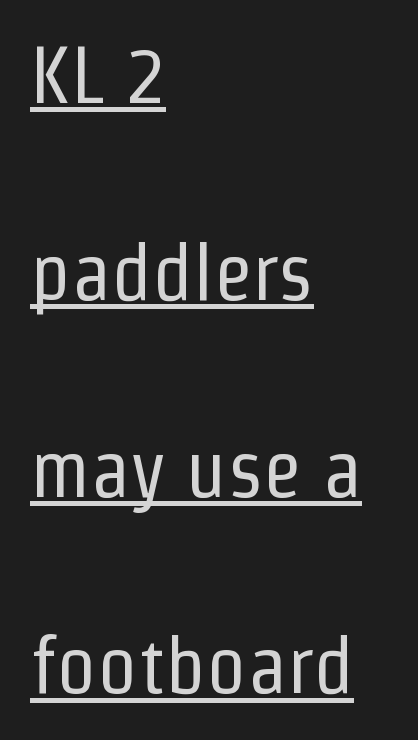
Q: Is the text bold? A: No.
Q: Is the text italic (slanted)? A: No, it is upright.
Q: Is the typeface a serif or a sans-serif typeface? A: Sans-serif.
Q: Is the text underlined? A: Yes.
Q: How is the paragraph aligned? A: Left-aligned.
Q: Is the spacing between letters normal or unusually wide? A: Normal.
Q: Is the spacing between lines tight, normal or loose? A: Loose.
Q: Width (condensed, normal, or wide)? A: Condensed.
Q: Stroke contrast? A: Low.
Q: x-height? A: Medium.
Q: Monospaced? A: No.
